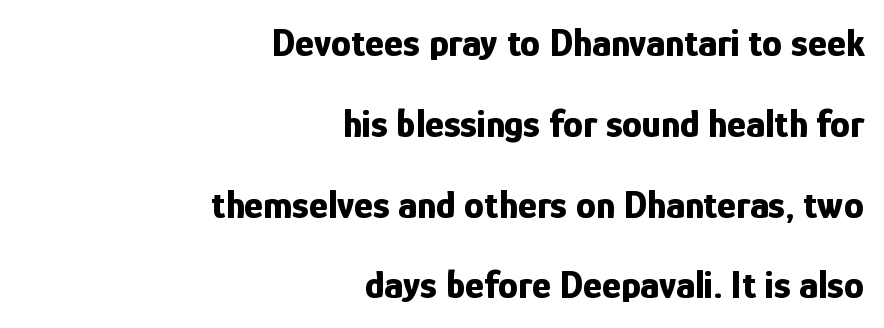
The text was rendered using a sans face with plain stroke endings. The letters advance in unequal steps, a hallmark of proportional type. When letters stand straight like this, we call the style roman or upright. Underlining? Definitely not there. Is there much room between lines? Yes — plenty of vertical air separates them. Compared with a flush-left layout, this one pins lines to the opposite, right side.
